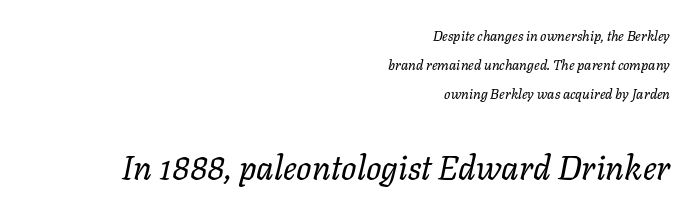
The image shows 34 px regular-weight type, italic (leaning right); set right-aligned, loose line spacing (2.07x), normal letter spacing, not underlined; the second (bottom) block is 2.43x larger; low stroke contrast and a medium x-height.
